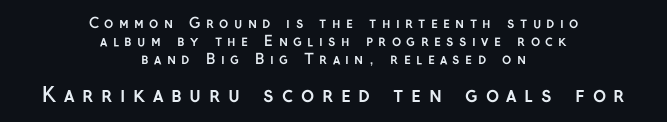
{"italic": "no", "bold": "yes", "underline": "no", "align": "center", "line_spacing": "normal", "line_spacing_ratio": 1.28, "letter_spacing": "wide", "letter_spacing_em": 0.38, "larger_block": "second", "size_ratio": 1.43, "glyph_px": 20}
